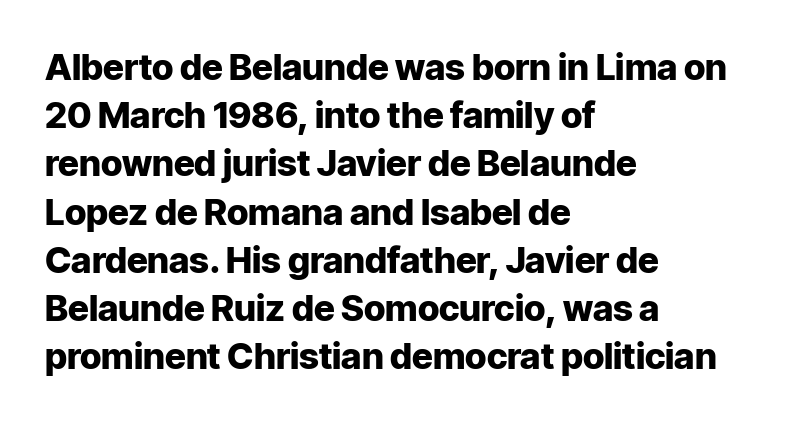
These lines are rendered in a variable-pitch font. The line-height multiplier appears to be the usual default. Does the lettering tilt? It doesn't — this is upright. Here the glyphs are tracked normally, forming tight word shapes. Type without underlining.
